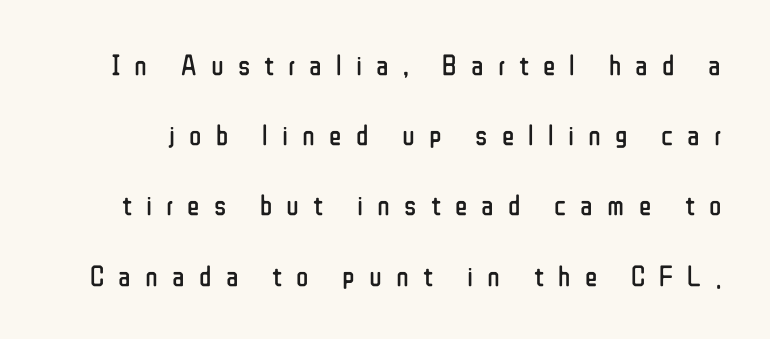
{"serif": "no", "italic": "no", "bold": "no", "weight": "regular", "width": "condensed", "stroke_contrast": "low", "x_height": "medium", "monospaced": "no", "underline": "no", "line_spacing": "loose", "line_spacing_ratio": 2.42, "letter_spacing": "wide", "letter_spacing_em": 0.49, "glyph_px": 29}
